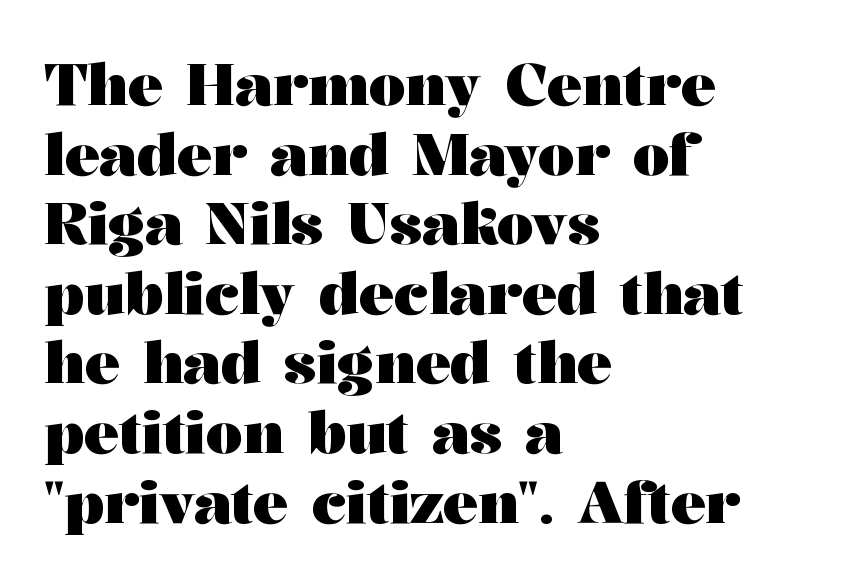
{"serif": "yes", "italic": "no", "bold": "yes", "weight": "heavy", "width": "wide", "stroke_contrast": "medium", "x_height": "medium", "monospaced": "no", "underline": "no", "align": "left", "line_spacing_ratio": 1.2, "letter_spacing": "normal", "letter_spacing_em": 0.0, "glyph_px": 58}
